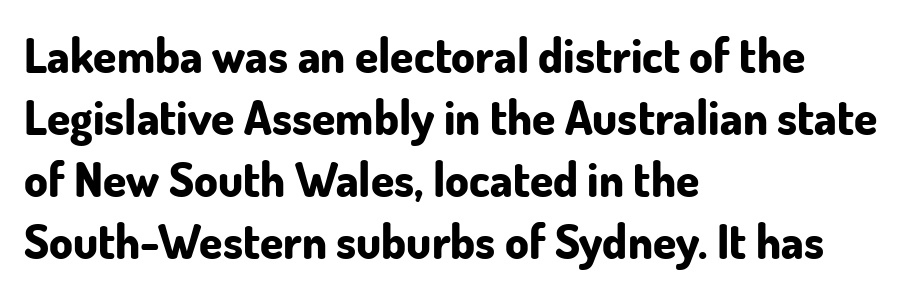
The image shows 47 px bold sans-serif type, upright; set left-aligned, normal line spacing (1.32x), normal letter spacing, not underlined; low stroke contrast and a small x-height.
